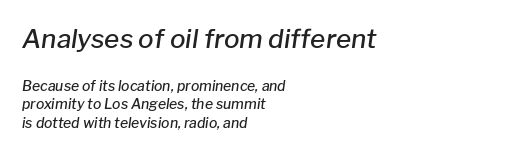
{"italic": "yes", "lean": "right", "slant_degrees": 8, "bold": "semi", "underline": "no", "align": "left", "line_spacing": "normal", "line_spacing_ratio": 1.31, "letter_spacing": "normal", "letter_spacing_em": 0.0, "larger_block": "first", "size_ratio": 1.86, "glyph_px": 26}
